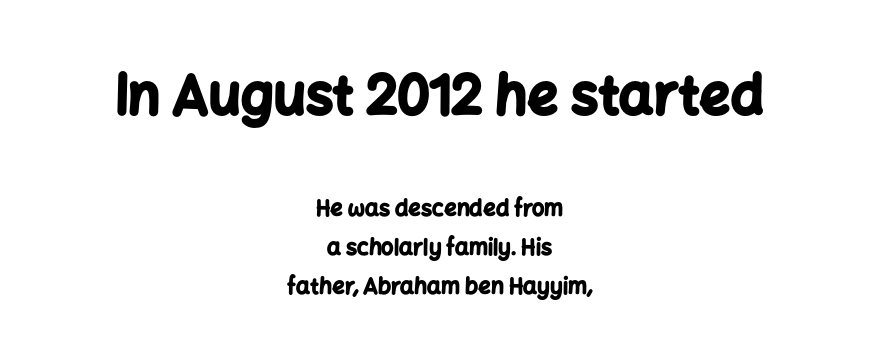
The image shows 54 px bold sans-serif type, upright; set centered, line spacing 1.76x, normal letter spacing, not underlined; the first (top) block is 2.45x larger; low stroke contrast and a medium x-height.
